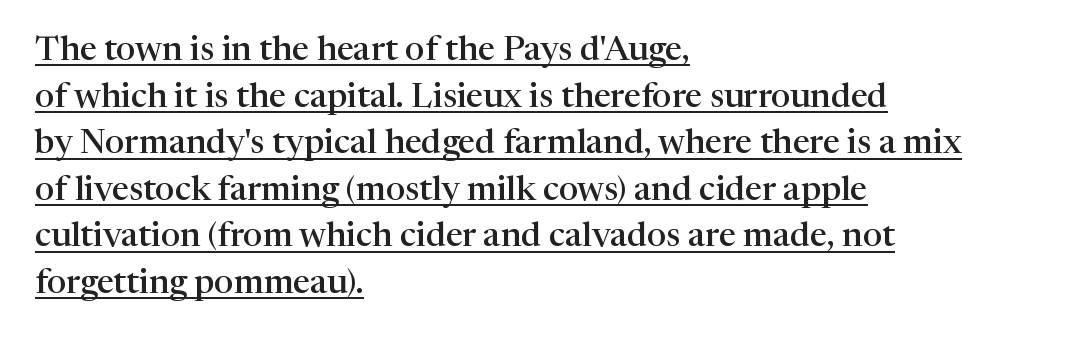
Q: Is the text bold? A: Semi-bold.
Q: Is the text italic (slanted)? A: No, it is upright.
Q: Is the typeface a serif or a sans-serif typeface? A: Serif.
Q: Is the text underlined? A: Yes.
Q: How is the paragraph aligned? A: Left-aligned.
Q: Is the spacing between letters normal or unusually wide? A: Normal.
Q: Is the spacing between lines tight, normal or loose? A: Normal.
Q: Width (condensed, normal, or wide)? A: Normal.
Q: Stroke contrast? A: High.
Q: x-height? A: Medium.
Q: Monospaced? A: No.
